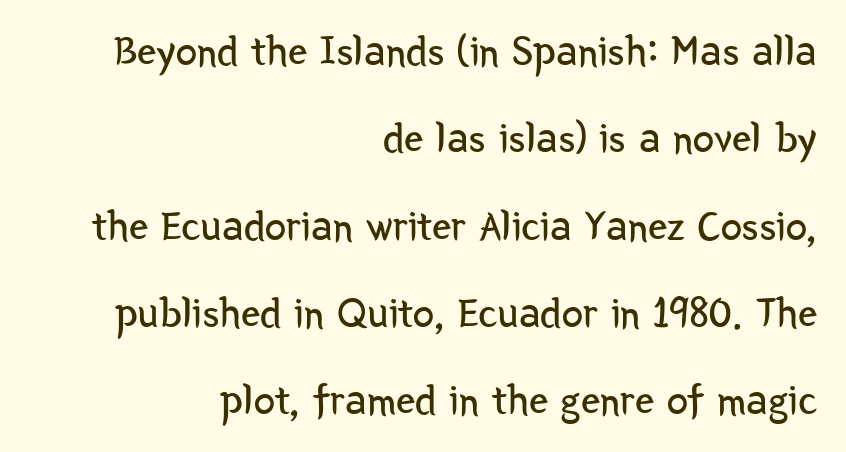
{"serif": "no", "italic": "no", "bold": "no", "weight": "regular", "width": "condensed", "stroke_contrast": "low", "x_height": "medium", "monospaced": "no", "underline": "no", "align": "right", "line_spacing": "loose", "line_spacing_ratio": 2.03, "letter_spacing": "normal", "letter_spacing_em": 0.0, "glyph_px": 43}
